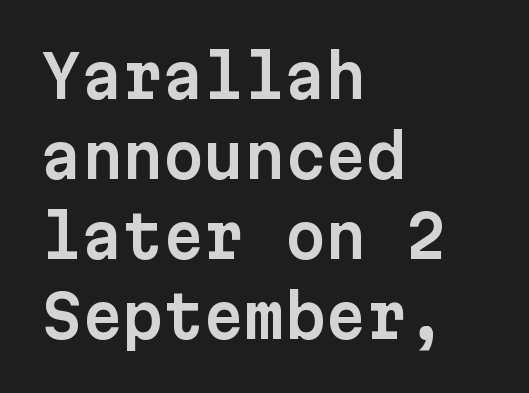
The image shows 58 px sans-serif type, upright, monospaced; set left-aligned, normal line spacing (1.38x), normal letter spacing, not underlined; low stroke contrast and a medium x-height.
